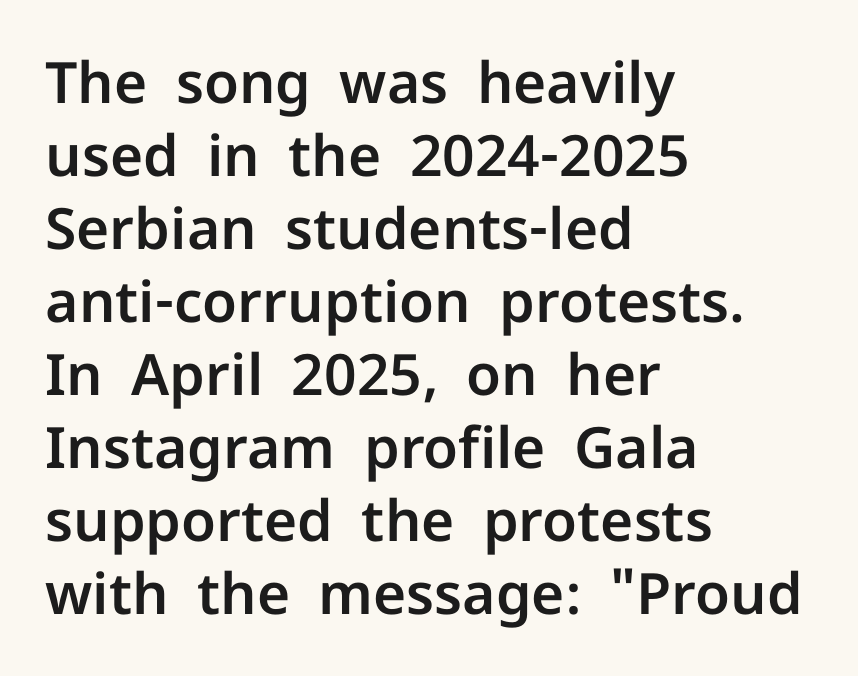
Q: Is the text italic (slanted)? A: No, it is upright.
Q: Is the typeface a serif or a sans-serif typeface? A: Sans-serif.
Q: Is the text underlined? A: No.
Q: How is the paragraph aligned? A: Left-aligned.
Q: Is the spacing between letters normal or unusually wide? A: Normal.
Q: Is the spacing between lines tight, normal or loose? A: Normal.
Q: Width (condensed, normal, or wide)? A: Normal.
Q: Stroke contrast? A: Low.
Q: x-height? A: Medium.
Q: Monospaced? A: No.
